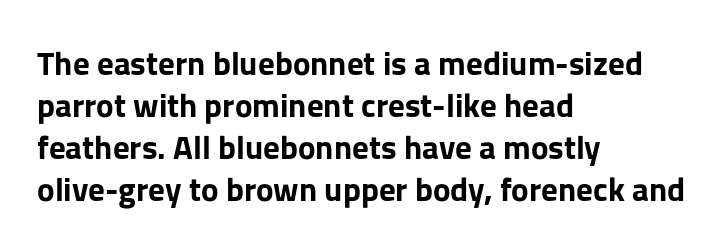
The glyphs have the mass of a bold cut. The font family rendered here belongs to the sans-serif group. Characters follow at the spacing the type designer built in. The lines are quadded left. The passage shown is not underscored anywhere.
